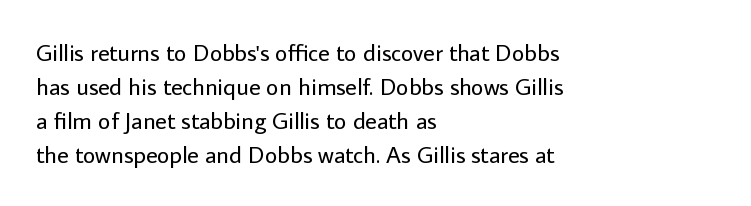
{"italic": "no", "bold": "no", "underline": "no", "align": "left", "line_spacing": "normal", "line_spacing_ratio": 1.41, "letter_spacing": "normal", "letter_spacing_em": 0.0, "glyph_px": 24}
